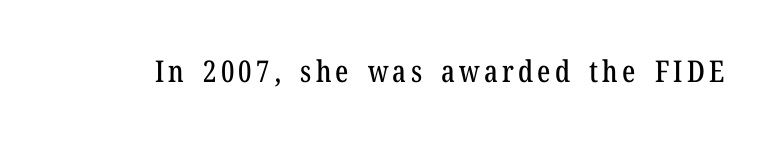
Think of a printed novel: that variable character pitch is what you see here. Nobody drew a line under any word here. These lines are composed in type with serifs. The specimen reads as upright at a glance.
